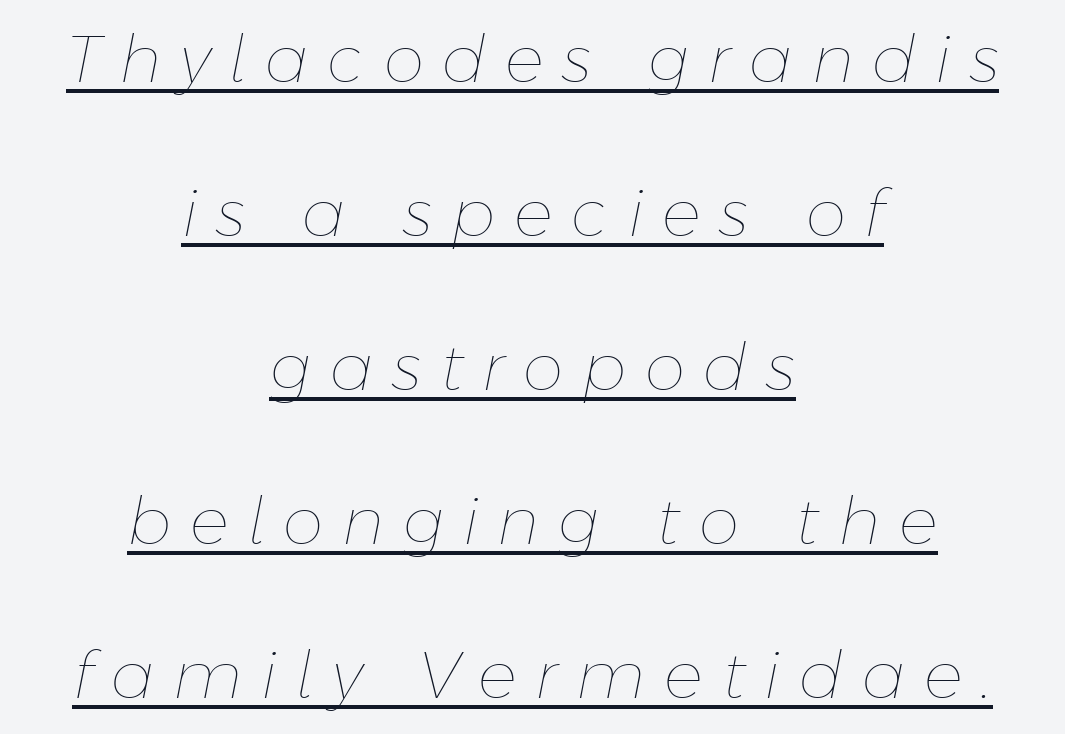
The image shows 65 px thin type, italic (leaning right); set centered, loose line spacing (2.37x), unusually wide letter spacing (+0.29 em), underlined; low stroke contrast and a medium x-height.
